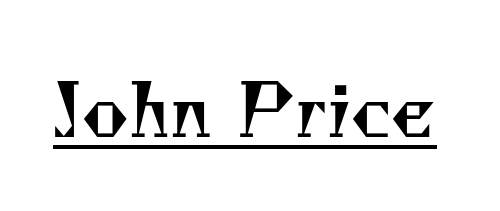
{"serif": "yes", "bold": "no", "weight": "regular", "width": "normal", "stroke_contrast": "medium", "x_height": "small", "monospaced": "no", "underline": "yes", "letter_spacing": "normal", "letter_spacing_em": 0.0, "glyph_px": 72}
